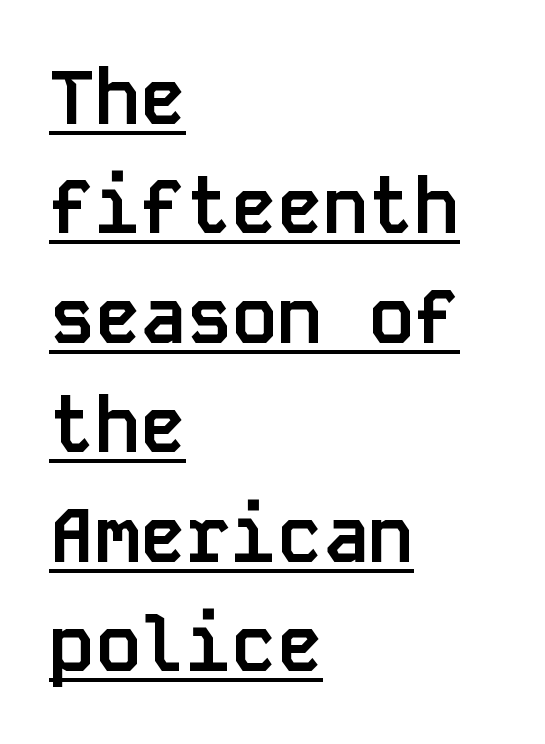
{"serif": "no", "italic": "no", "bold": "yes", "weight": "semibold", "width": "normal", "stroke_contrast": "low", "x_height": "large", "monospaced": "yes", "underline": "yes", "align": "left", "line_spacing": "normal", "line_spacing_ratio": 1.44, "letter_spacing": "normal", "letter_spacing_em": 0.0, "glyph_px": 76}
